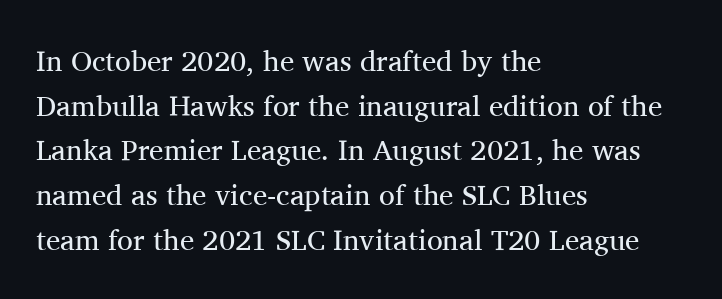
Q: Is the text bold? A: No.
Q: Is the text italic (slanted)? A: No, it is upright.
Q: Is the typeface a serif or a sans-serif typeface? A: Serif.
Q: Is the text underlined? A: No.
Q: How is the paragraph aligned? A: Left-aligned.
Q: Is the spacing between letters normal or unusually wide? A: Normal.
Q: Is the spacing between lines tight, normal or loose? A: Normal.
Q: Width (condensed, normal, or wide)? A: Normal.
Q: Stroke contrast? A: Medium.
Q: x-height? A: Medium.
Q: Monospaced? A: No.
